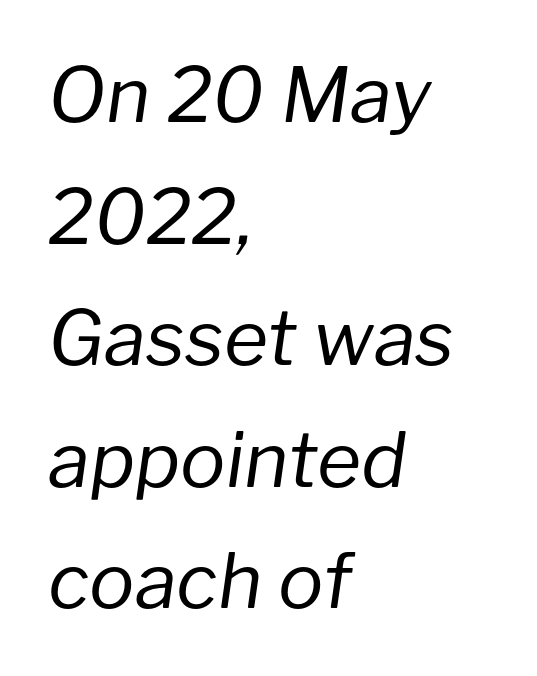
Every row of glyphs begins at an identical x-position on the left. Quick note: interline space is typical. The zone under the glyphs is completely vacant. Standard letterfit; no display-style spreading of the glyphs. Spacing verdict: proportional, widths tailored to each character.
